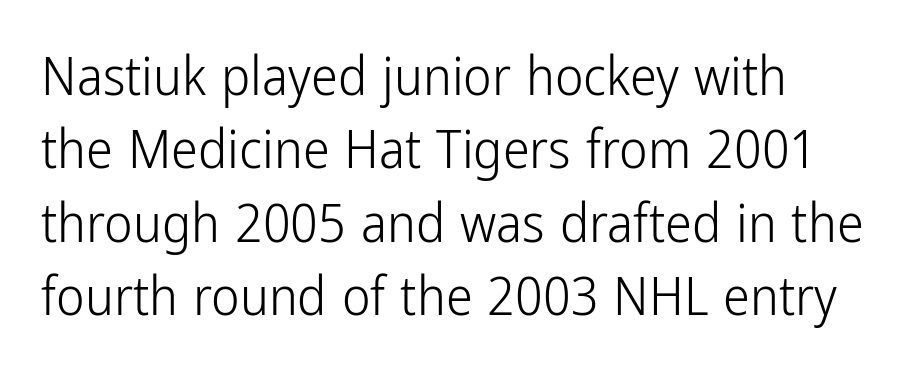
The image shows 54 px light, condensed sans-serif type, upright; set normal line spacing (1.36x), normal letter spacing, not underlined; low stroke contrast and a medium x-height.
